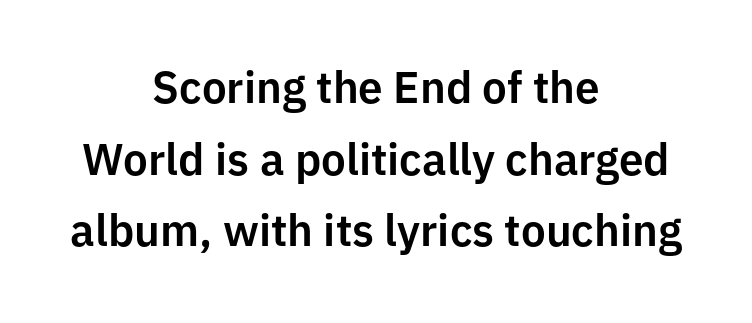
The image shows 44 px sans-serif type, upright; set centered, normal line spacing (1.63x), normal letter spacing, not underlined; low stroke contrast and a medium x-height.
